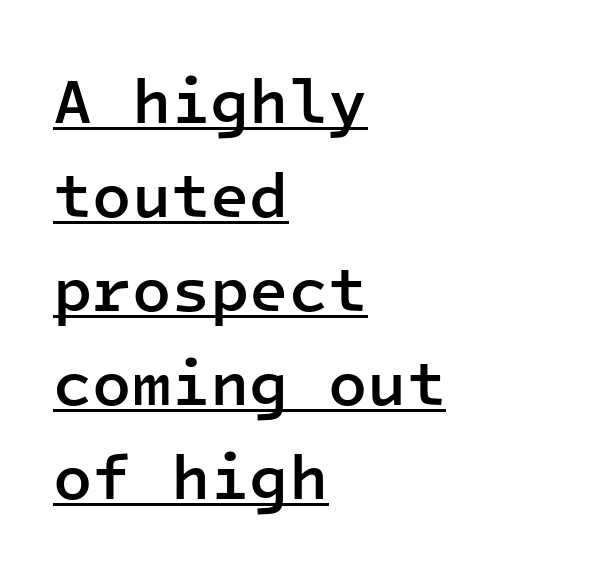
Think of a typewriter: that constant character pitch is what you see here. The rendering keeps characters at their native spacing. Posture: vertical. Where is the straight margin? On the left. Has an underline been added? It has. Typesetter's note: demi weight, one step under bold.
